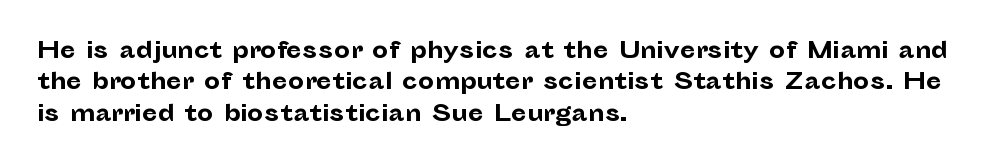
The image shows 23 px bold type, upright; set left-aligned, normal line spacing (1.36x), normal letter spacing, not underlined.
